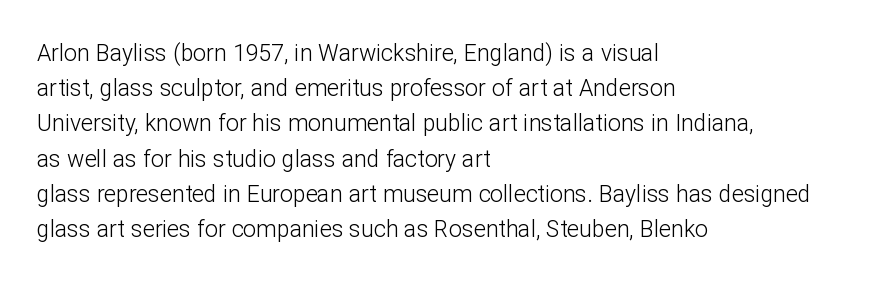
The image shows 23 px text type, upright; set left-aligned, normal line spacing (1.53x), normal letter spacing, not underlined.
